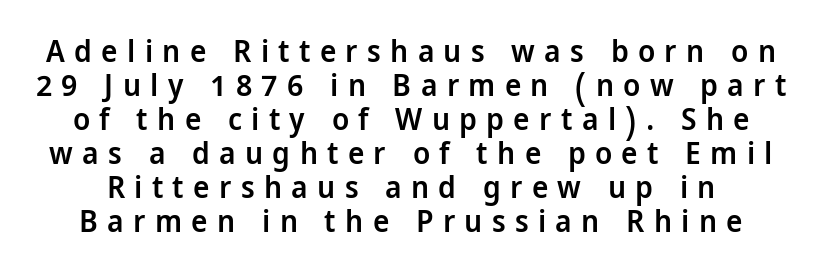
{"serif": "no", "italic": "no", "bold": "semi", "weight": "semibold", "width": "condensed", "stroke_contrast": "low", "x_height": "large", "monospaced": "no", "underline": "no", "line_spacing": "tight", "line_spacing_ratio": 1.1, "letter_spacing": "wide", "letter_spacing_em": 0.3, "glyph_px": 31}
